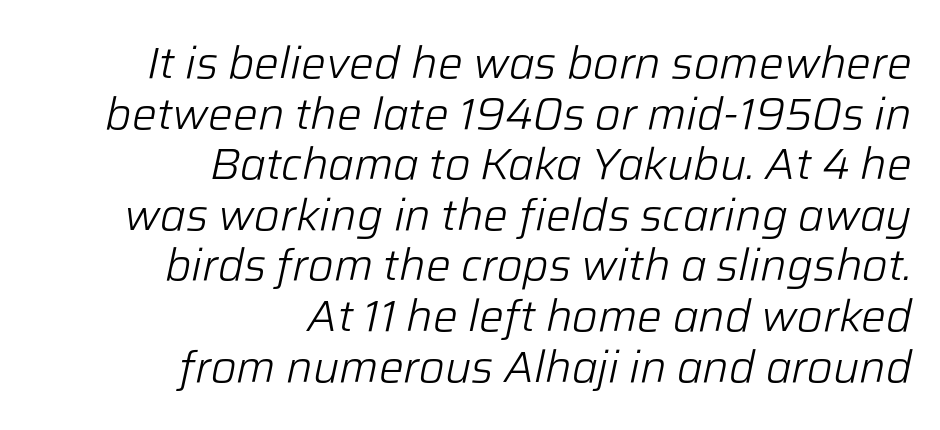
The image shows 44 px light type, italic (leaning right); set right-aligned, tight line spacing (1.15x), normal letter spacing, not underlined; low stroke contrast and a medium x-height.
